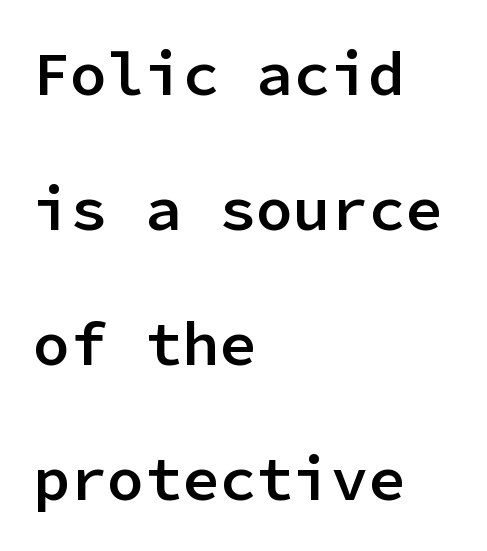
Tall strokes in this sample are plumb rather than angled. Every character here occupies the same horizontal width, giving the sample a typewriter-like rhythm. Honestly, the rows look like they've been pulled way apart. This sample uses a sans-serif face.
